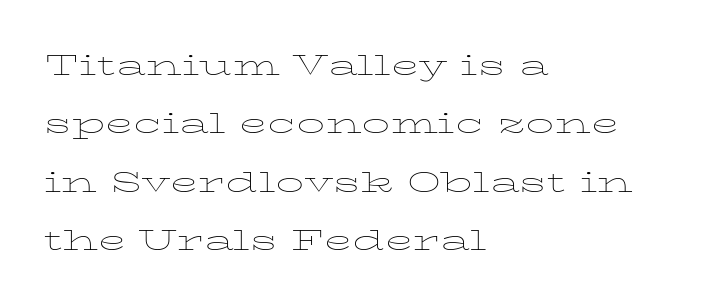
Between one letter and the next there's only the usual sliver of space. Looks like regular typesetting: each glyph gets only the width it needs. It's the straight-up-and-down kind of type. Stroke mass is kept to a normal reading level or below.
